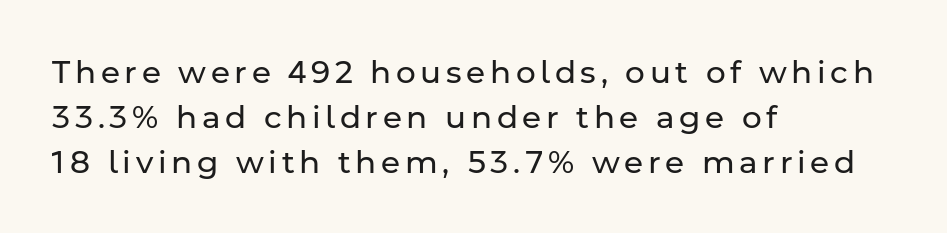
The image shows 31 px regular-weight sans-serif type, upright; set left-aligned, normal line spacing (1.45x), not underlined; low stroke contrast and a medium x-height.
